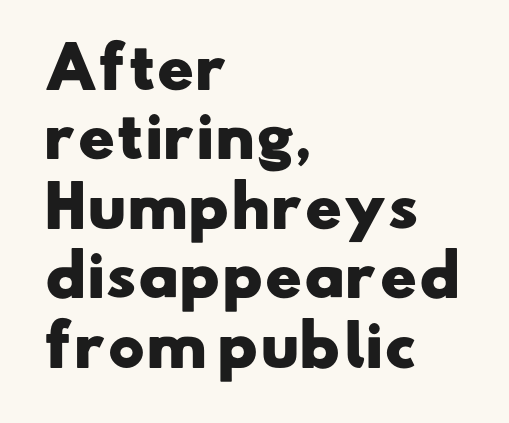
The image shows 56 px heavy, wide sans-serif type; set left-aligned, line spacing 1.24x, normal letter spacing, not underlined; low stroke contrast and a small x-height.
